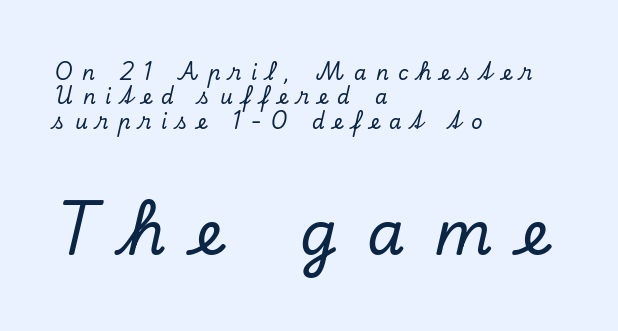
Q: Is the text italic (slanted)? A: Yes, it leans right by about 13 degrees.
Q: Is the typeface a serif or a sans-serif typeface? A: Serif.
Q: Is the text underlined? A: No.
Q: How is the paragraph aligned? A: Left-aligned.
Q: Is the spacing between letters normal or unusually wide? A: Unusually wide.
Q: Which block of text is set in a larger size, the first (top) or the second (bottom)? A: The second (bottom) one.
Q: Width (condensed, normal, or wide)? A: Normal.
Q: Stroke contrast? A: Low.
Q: x-height? A: Small.
Q: Monospaced? A: No.
